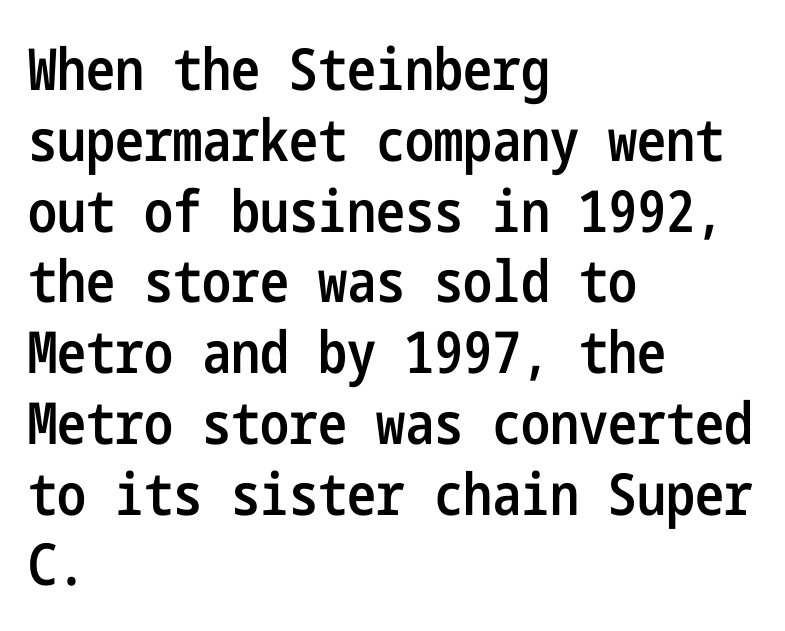
Do the letters lean? They stand straight. A fair bit of extra ink — the face is semibold, not bold. Each word holds together tightly as a unit, with standard inter-letter gaps. The letters carry no serifs — their stems end cleanly without finishing strokes.
